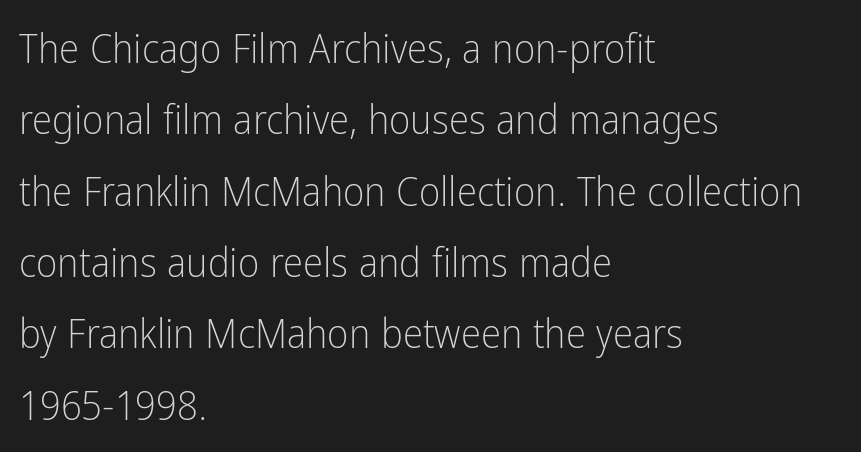
The image shows 41 px light, condensed sans-serif type, upright; set left-aligned, line spacing 1.74x, normal letter spacing, not underlined; low stroke contrast and a medium x-height.
